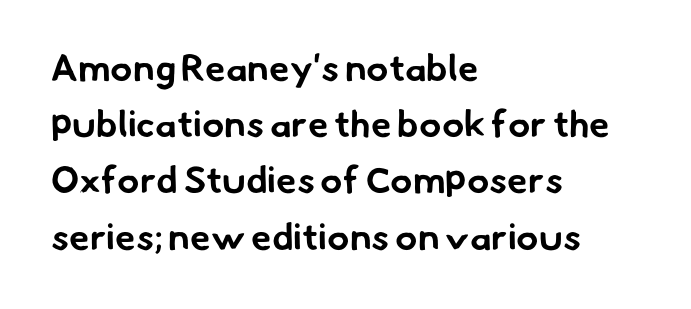
Q: Is the text bold? A: Yes.
Q: Is the typeface a serif or a sans-serif typeface? A: Sans-serif.
Q: Is the text underlined? A: No.
Q: How is the paragraph aligned? A: Left-aligned.
Q: Is the spacing between letters normal or unusually wide? A: Normal.
Q: Is the spacing between lines tight, normal or loose? A: Normal.
Q: Width (condensed, normal, or wide)? A: Normal.
Q: Stroke contrast? A: Low.
Q: x-height? A: Small.
Q: Monospaced? A: No.
